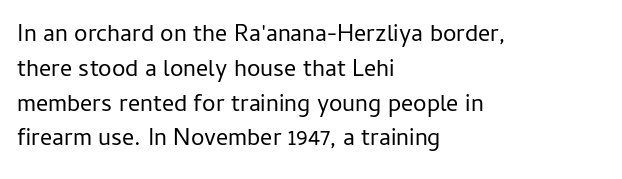
Q: Is the text bold? A: No.
Q: Is the text italic (slanted)? A: No, it is upright.
Q: Is the text underlined? A: No.
Q: How is the paragraph aligned? A: Left-aligned.
Q: Is the spacing between letters normal or unusually wide? A: Normal.
Q: Is the spacing between lines tight, normal or loose? A: Normal.
